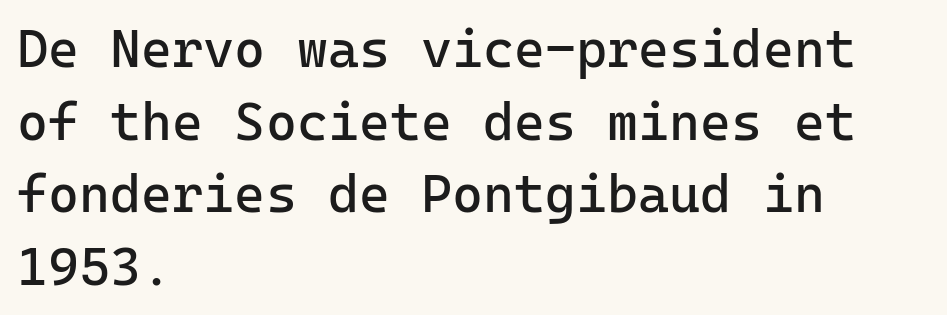
Q: Is the text bold? A: No.
Q: Is the text italic (slanted)? A: No, it is upright.
Q: Is the typeface a serif or a sans-serif typeface? A: Sans-serif.
Q: Is the text underlined? A: No.
Q: How is the paragraph aligned? A: Left-aligned.
Q: Is the spacing between letters normal or unusually wide? A: Normal.
Q: Is the spacing between lines tight, normal or loose? A: Normal.
Q: Width (condensed, normal, or wide)? A: Normal.
Q: Stroke contrast? A: Low.
Q: x-height? A: Medium.
